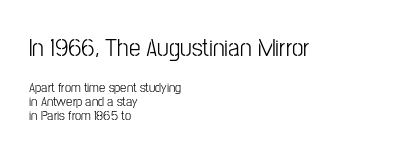
{"italic": "no", "bold": "no", "underline": "no", "align": "left", "line_spacing": "tight", "line_spacing_ratio": 1.03, "letter_spacing": "normal", "letter_spacing_em": 0.0, "larger_block": "first", "size_ratio": 1.86, "glyph_px": 26}
